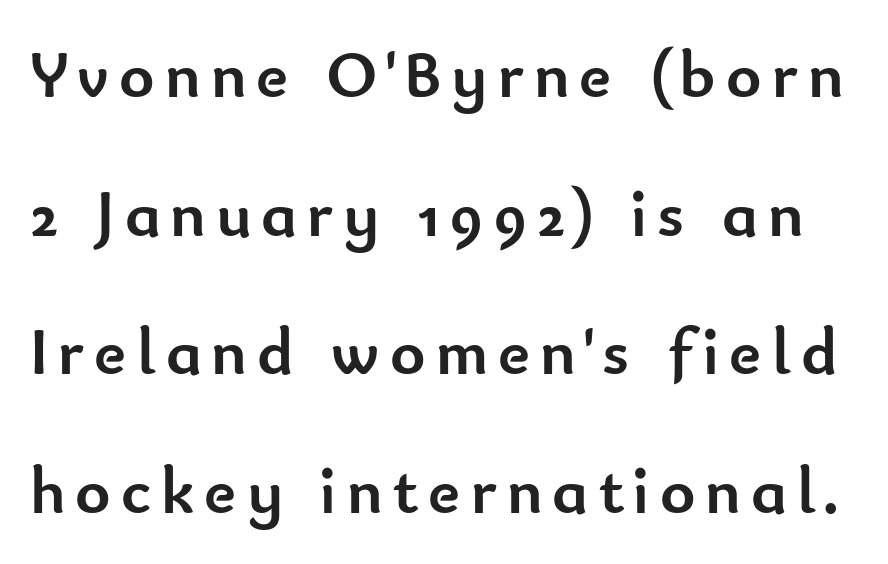
The letters stand upright; this is a roman face. Only glyphs here, with clear space below each row. Proportional: the letters do not fall into vertical columns. The designer went with a sans here, leaving each stem footless. Summary of weight: heavy, a full bold.
